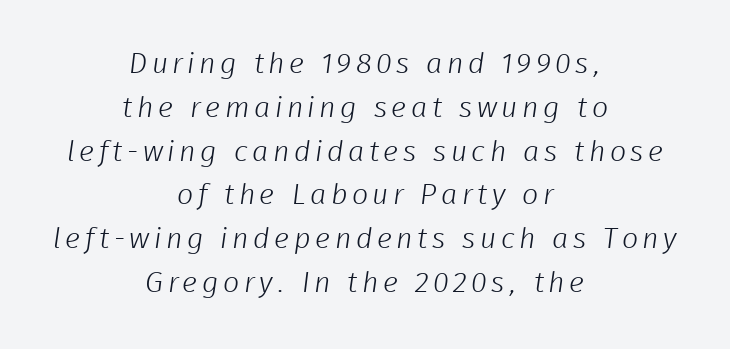
Plain, unruled lines of type. The face used here is proportionally spaced, like ordinary book or web type. The paragraph shown floats in the horizontal middle. Nothing sits at the stroke ends, so this counts as sans-serif. The line-height multiplier appears to be the usual default.
